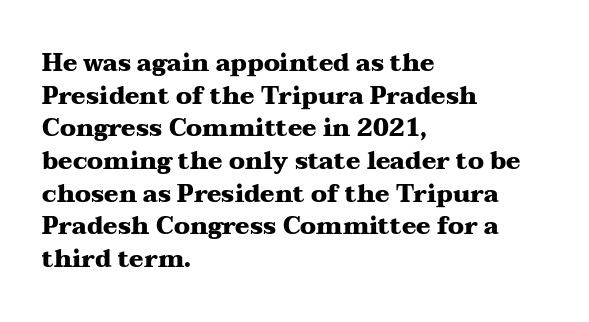
The rendering uses a moderate line-height, typical for paragraphs. The typography opts for an upright posture over an oblique one. Each word holds together tightly as a unit, with standard inter-letter gaps. Left-aligned paragraph, ragged on the right. The sample has been set heavy, in full bold. The string is rendered with underlining switched off.
